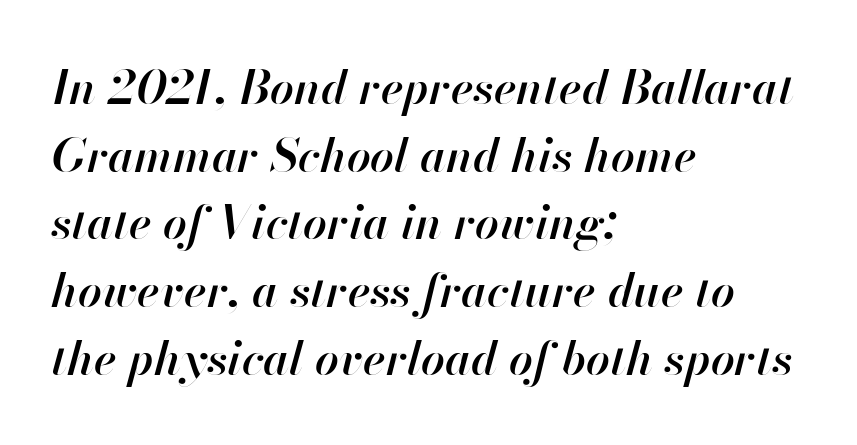
{"italic": "yes", "lean": "right", "slant_degrees": 13, "bold": "semi", "weight": "semibold", "width": "normal", "stroke_contrast": "high", "x_height": "small", "monospaced": "no", "underline": "no", "align": "left", "line_spacing": "normal", "line_spacing_ratio": 1.44, "letter_spacing": "normal", "letter_spacing_em": 0.0, "glyph_px": 47}
